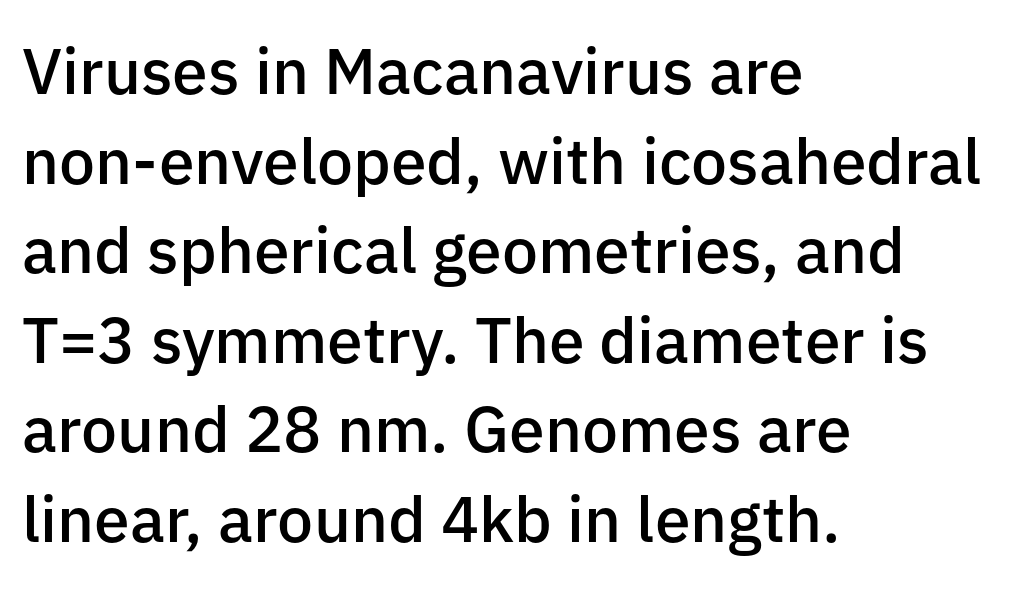
Q: Is the text bold? A: Semi-bold.
Q: Is the text italic (slanted)? A: No, it is upright.
Q: Is the typeface a serif or a sans-serif typeface? A: Sans-serif.
Q: Is the text underlined? A: No.
Q: How is the paragraph aligned? A: Left-aligned.
Q: Is the spacing between letters normal or unusually wide? A: Normal.
Q: Is the spacing between lines tight, normal or loose? A: Normal.
Q: Width (condensed, normal, or wide)? A: Normal.
Q: Stroke contrast? A: Low.
Q: x-height? A: Medium.
Q: Monospaced? A: No.
